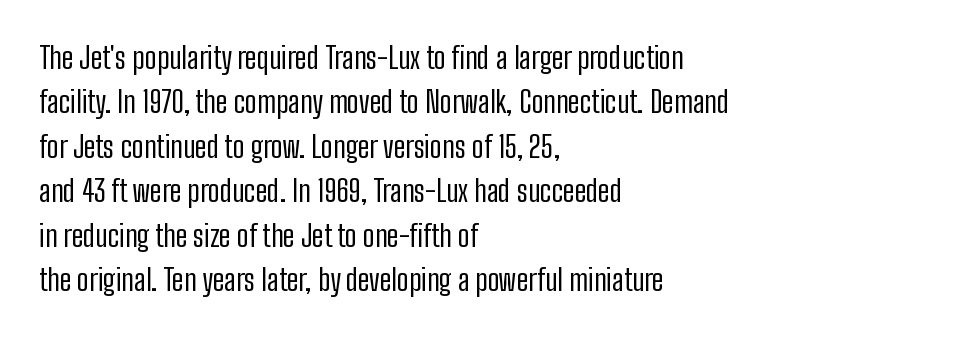
Has an underline been added? It has not. The vertical gap from one line to the next is medium. These lines are rendered in a variable-pitch font. The passage shown is not bold in any degree. The letters sit at their default tracking, neither squeezed nor spread. The rag falls on the right side of this text block.
